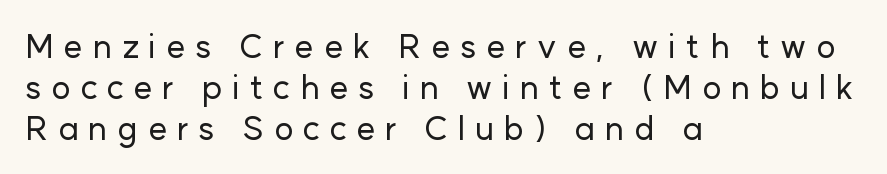
The image shows 33 px sans-serif type, upright; set left-aligned, line spacing 1.24x, unusually wide letter spacing (+0.3 em), not underlined; low stroke contrast and a medium x-height.
